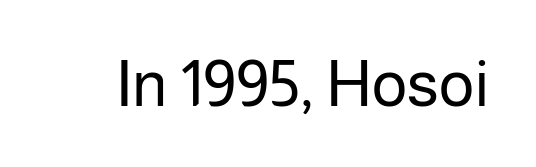
Q: Is the text bold? A: No.
Q: Is the text italic (slanted)? A: No, it is upright.
Q: Is the typeface a serif or a sans-serif typeface? A: Sans-serif.
Q: Is the text underlined? A: No.
Q: Is the spacing between letters normal or unusually wide? A: Normal.
Q: Width (condensed, normal, or wide)? A: Normal.
Q: Stroke contrast? A: Low.
Q: x-height? A: Medium.
Q: Monospaced? A: No.
